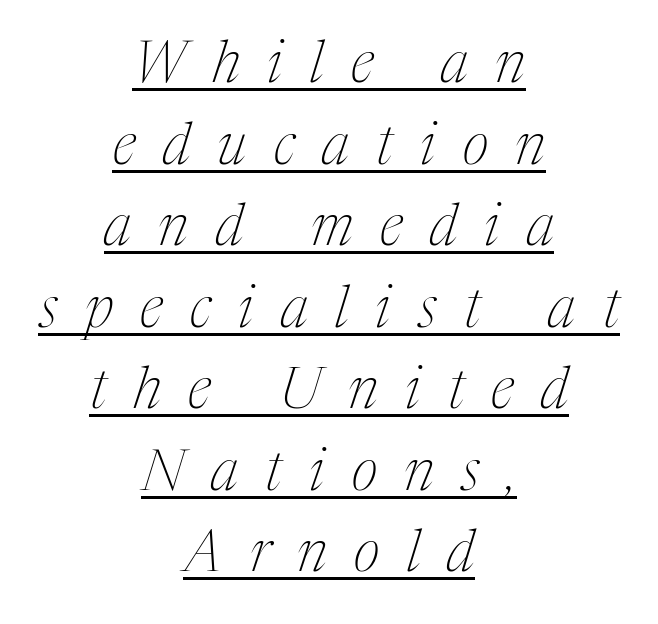
Q: Is the text bold? A: No.
Q: Is the text italic (slanted)? A: Yes, it leans right by about 17 degrees.
Q: Is the typeface a serif or a sans-serif typeface? A: Serif.
Q: Is the text underlined? A: Yes.
Q: How is the paragraph aligned? A: Centered.
Q: Is the spacing between letters normal or unusually wide? A: Unusually wide.
Q: Is the spacing between lines tight, normal or loose? A: Normal.
Q: Width (condensed, normal, or wide)? A: Condensed.
Q: Stroke contrast? A: Medium.
Q: x-height? A: Medium.
Q: Monospaced? A: No.
